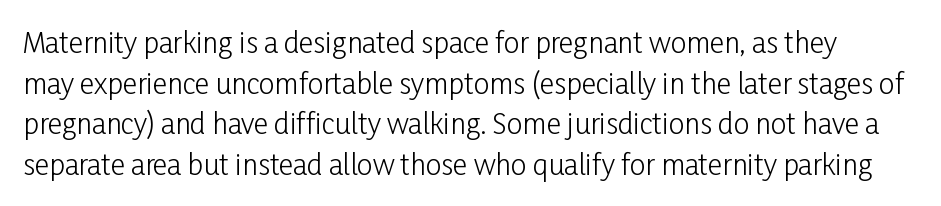
Q: Is the text bold? A: No.
Q: Is the text italic (slanted)? A: No, it is upright.
Q: Is the typeface a serif or a sans-serif typeface? A: Sans-serif.
Q: Is the text underlined? A: No.
Q: Is the spacing between letters normal or unusually wide? A: Normal.
Q: Is the spacing between lines tight, normal or loose? A: Normal.
Q: Width (condensed, normal, or wide)? A: Condensed.
Q: Stroke contrast? A: Low.
Q: x-height? A: Medium.
Q: Monospaced? A: No.
